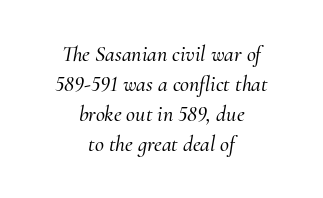
The image shows 22 px text type, italic (leaning right); set centered, normal line spacing (1.36x), normal letter spacing, not underlined.
